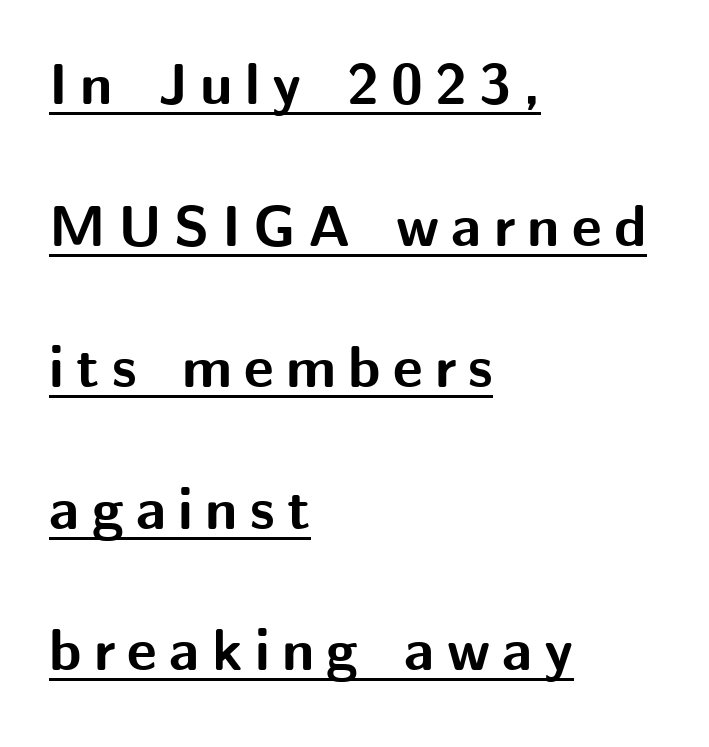
The passage shown is underscored from start to finish. Does extra space separate the letters? Yes, quite a lot of it. In terms of posture, this sample is upright. These lines stand farther apart than default settings would place them. The passage shown is typeset with a sans-serif family. Does the copy run flush right? No — it runs flush left.
